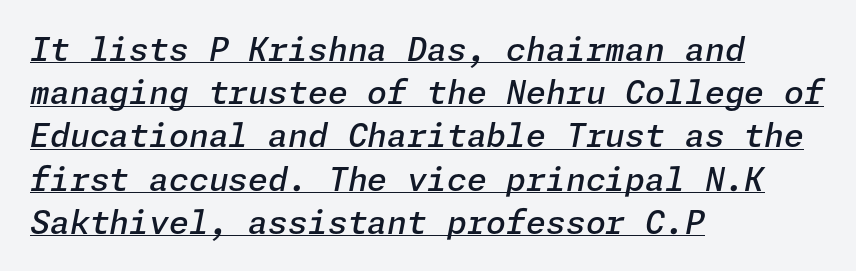
{"italic": "yes", "lean": "right", "slant_degrees": 11, "bold": "semi", "weight": "semibold", "width": "normal", "stroke_contrast": "low", "x_height": "medium", "underline": "yes", "align": "left", "line_spacing": "normal", "line_spacing_ratio": 1.35, "letter_spacing": "normal", "letter_spacing_em": 0.0, "glyph_px": 32}
